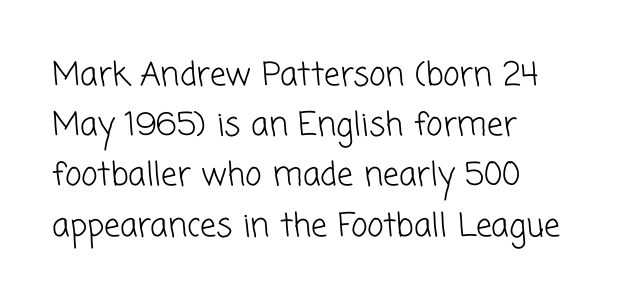
Type style note: lacks serifs. Weight: regular or lighter. These lines keep a tight, regular rhythm from letter to letter. The foot of each line stays bare and open. The face used here is proportionally spaced, like ordinary book or web type.
